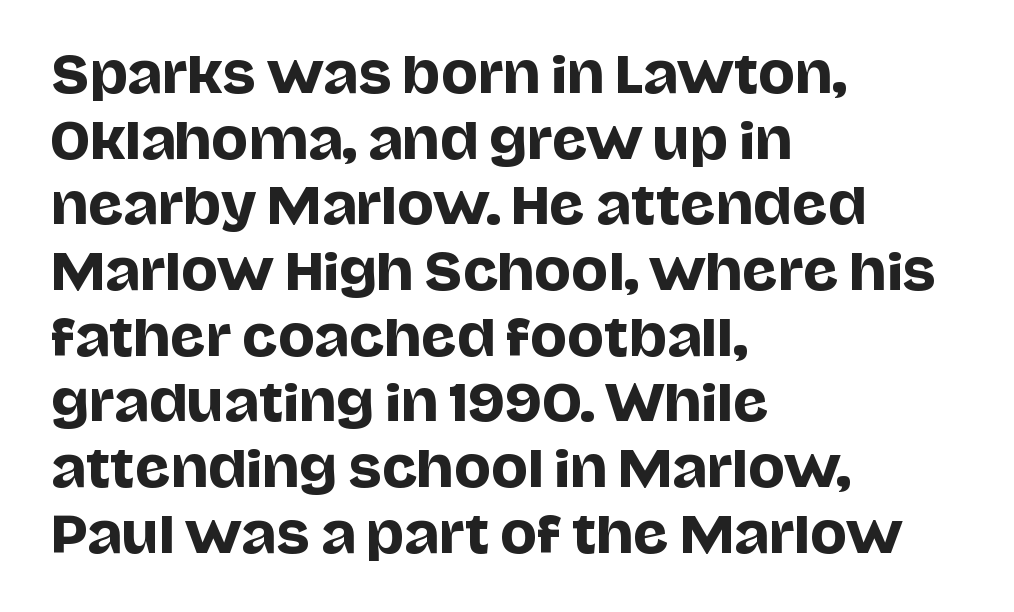
Q: Is the text italic (slanted)? A: No, it is upright.
Q: Is the typeface a serif or a sans-serif typeface? A: Sans-serif.
Q: Is the text underlined? A: No.
Q: How is the paragraph aligned? A: Left-aligned.
Q: Is the spacing between letters normal or unusually wide? A: Normal.
Q: Is the spacing between lines tight, normal or loose? A: Normal.
Q: Width (condensed, normal, or wide)? A: Normal.
Q: Stroke contrast? A: Low.
Q: x-height? A: Large.
Q: Monospaced? A: No.
